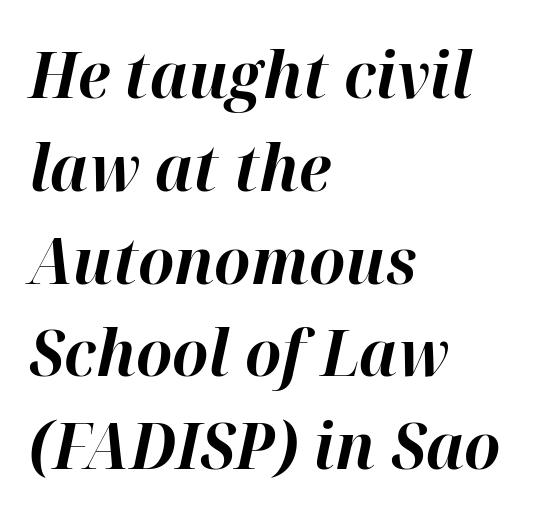
Q: Is the text bold? A: Yes.
Q: Is the text italic (slanted)? A: Yes, it leans right by about 12 degrees.
Q: Is the text underlined? A: No.
Q: How is the paragraph aligned? A: Left-aligned.
Q: Is the spacing between letters normal or unusually wide? A: Normal.
Q: Is the spacing between lines tight, normal or loose? A: Normal.
Q: Width (condensed, normal, or wide)? A: Normal.
Q: Stroke contrast? A: High.
Q: x-height? A: Medium.
Q: Monospaced? A: No.
